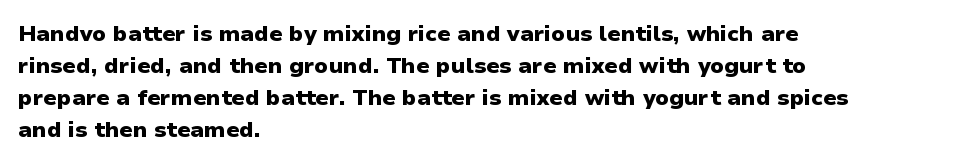
Q: Is the text bold? A: Yes.
Q: Is the text italic (slanted)? A: No, it is upright.
Q: Is the text underlined? A: No.
Q: How is the paragraph aligned? A: Left-aligned.
Q: Is the spacing between letters normal or unusually wide? A: Normal.
Q: Is the spacing between lines tight, normal or loose? A: Normal.
